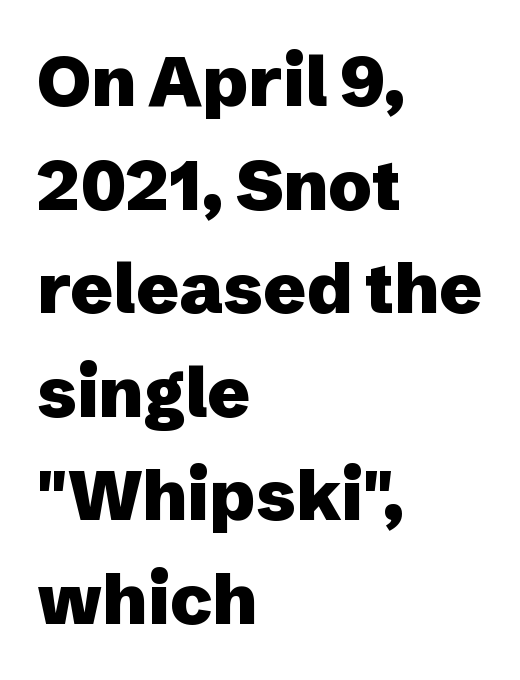
{"serif": "no", "italic": "no", "bold": "yes", "weight": "heavy", "width": "normal", "stroke_contrast": "low", "x_height": "medium", "monospaced": "no", "underline": "no", "align": "left", "line_spacing": "normal", "line_spacing_ratio": 1.48, "letter_spacing": "normal", "letter_spacing_em": 0.0, "glyph_px": 70}
